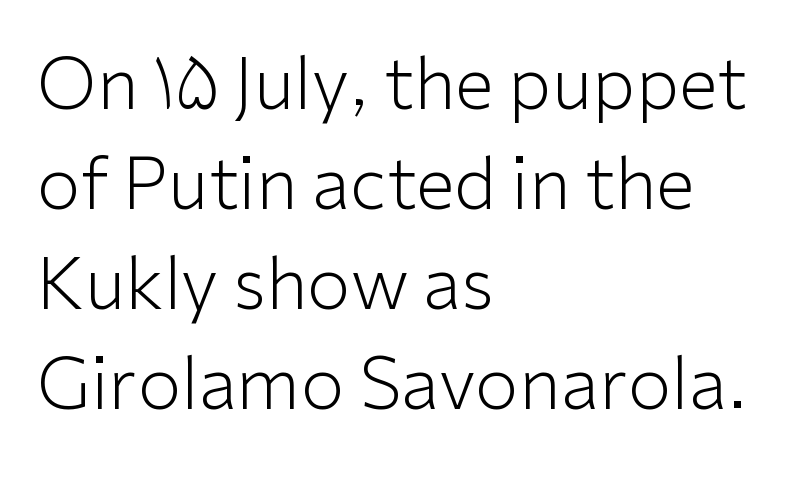
The image shows 71 px light sans-serif type, upright; set left-aligned, normal line spacing (1.41x), normal letter spacing, not underlined; low stroke contrast and a medium x-height.
